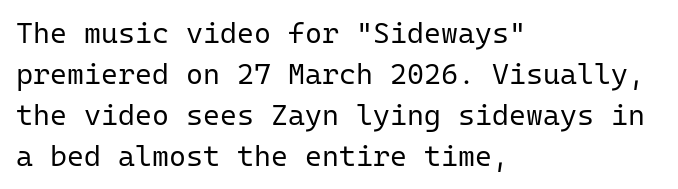
Serifs: no, the terminals of the letterforms are clean. It's the straight-up-and-down kind of type. These lines are set flush left with a ragged right edge. Do the characters align in a grid? Yes, the font is monospaced. No letter is thick-stroked: the sample isn't bold.
